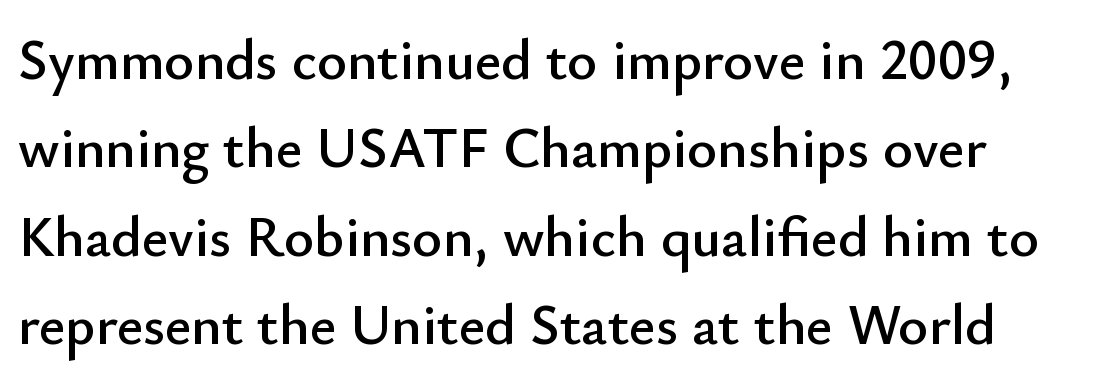
Q: Is the text italic (slanted)? A: No, it is upright.
Q: Is the typeface a serif or a sans-serif typeface? A: Sans-serif.
Q: Is the text underlined? A: No.
Q: Is the spacing between letters normal or unusually wide? A: Normal.
Q: Is the spacing between lines tight, normal or loose? A: Normal.
Q: Width (condensed, normal, or wide)? A: Normal.
Q: Stroke contrast? A: Low.
Q: x-height? A: Small.
Q: Monospaced? A: No.
